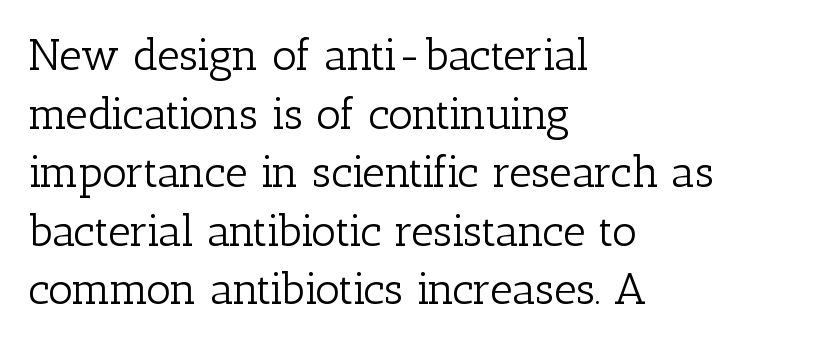
The face used here is proportionally spaced, like ordinary book or web type. Horizontal alignment here is leftward, the default for most running prose. Posture: straight, roman, zero tilt. The line-height multiplier appears to be the usual default. Stroke terminals: seriffed. Check under the words: just untouched page.
